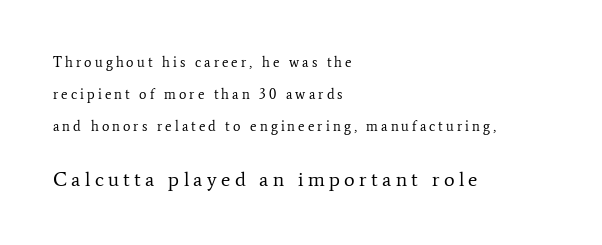
The image shows 20 px text type, upright; set left-aligned, loose line spacing (2.3x), unusually wide letter spacing (+0.22 em), not underlined; the second (bottom) block is 1.43x larger.
